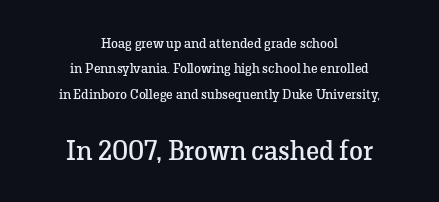
The image shows 28 px regular-weight serif type, upright; set centered, line spacing 1.81x, normal letter spacing, not underlined; the second (bottom) block is 2.0x larger; low stroke contrast and a medium x-height.
